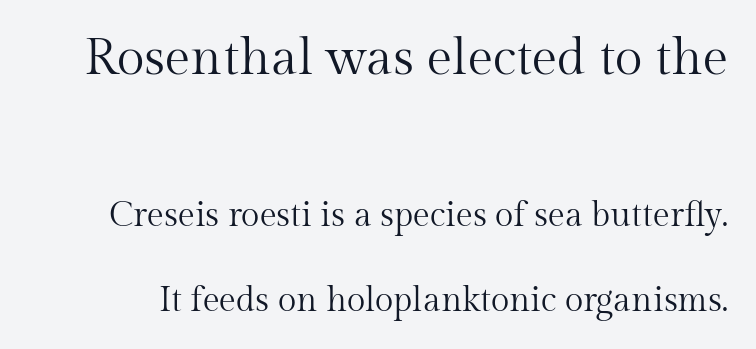
Q: Is the text bold? A: No.
Q: Is the text italic (slanted)? A: No, it is upright.
Q: Is the typeface a serif or a sans-serif typeface? A: Serif.
Q: Is the text underlined? A: No.
Q: Is the spacing between letters normal or unusually wide? A: Normal.
Q: Is the spacing between lines tight, normal or loose? A: Loose.
Q: Which block of text is set in a larger size, the first (top) or the second (bottom)? A: The first (top) one.
Q: Width (condensed, normal, or wide)? A: Normal.
Q: Stroke contrast? A: Medium.
Q: x-height? A: Medium.
Q: Monospaced? A: No.
